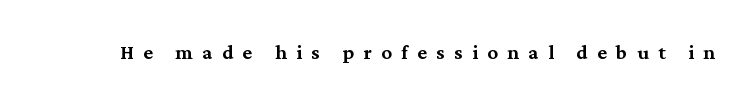
The image shows 26 px text type, upright; set unusually wide letter spacing (+0.36 em), not underlined.
